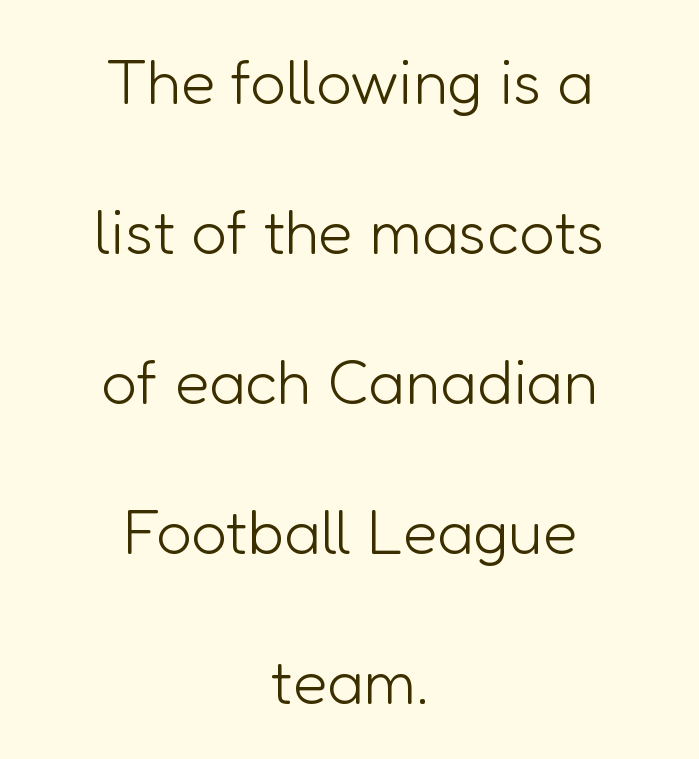
The image shows 63 px light sans-serif type, upright; set centered, loose line spacing (2.38x), normal letter spacing, not underlined; low stroke contrast and a medium x-height.
